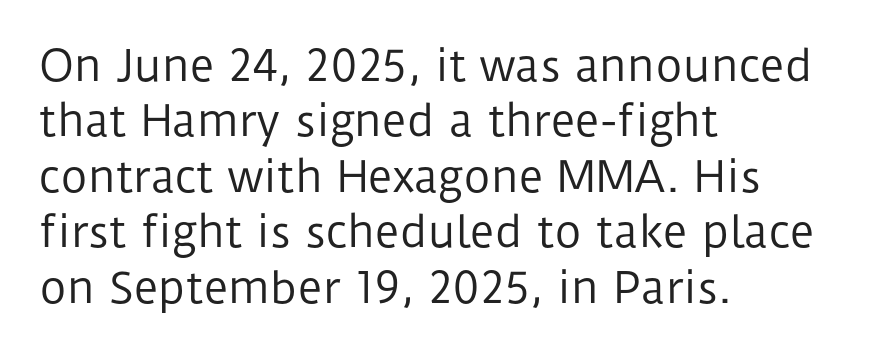
{"serif": "no", "italic": "no", "bold": "no", "weight": "regular", "width": "normal", "stroke_contrast": "low", "x_height": "medium", "monospaced": "no", "underline": "no", "align": "left", "line_spacing": "normal", "line_spacing_ratio": 1.32, "letter_spacing": "normal", "letter_spacing_em": 0.0, "glyph_px": 42}
